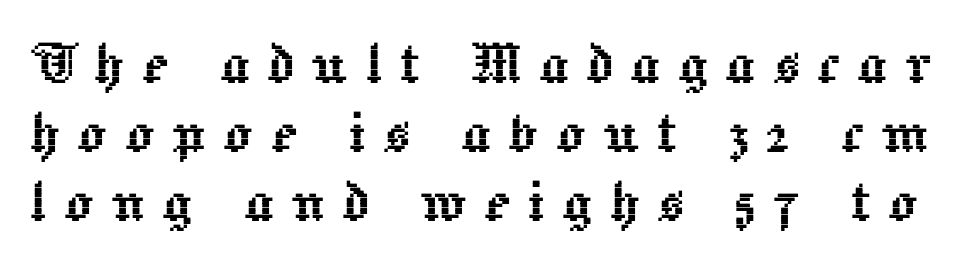
The passage shown is typed in a proportional face where columns would drift. How are the letters spaced? Widely, with obvious added tracking. Is there much room between lines? No — they nearly touch. The glyphs are unaccompanied by any horizontal stroke below them.
